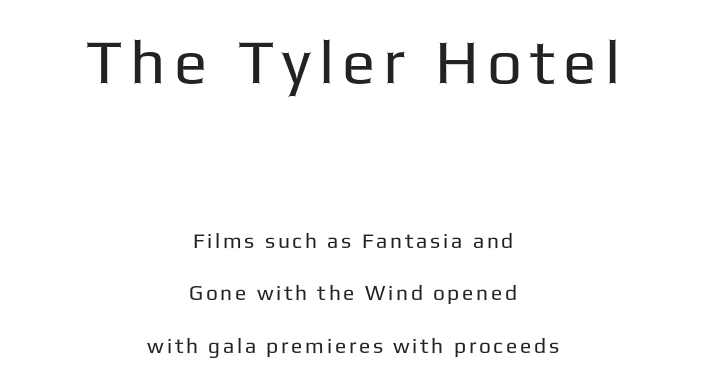
Q: Is the text bold? A: No.
Q: Is the text italic (slanted)? A: No, it is upright.
Q: Is the typeface a serif or a sans-serif typeface? A: Sans-serif.
Q: Is the text underlined? A: No.
Q: How is the paragraph aligned? A: Centered.
Q: Is the spacing between lines tight, normal or loose? A: Loose.
Q: Which block of text is set in a larger size, the first (top) or the second (bottom)? A: The first (top) one.
Q: Width (condensed, normal, or wide)? A: Normal.
Q: Stroke contrast? A: Low.
Q: x-height? A: Medium.
Q: Monospaced? A: No.
